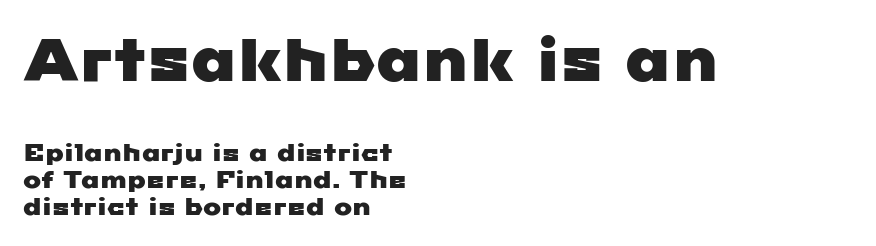
The image shows 59 px wide sans-serif type; set left-aligned, tight line spacing (1.13x), normal letter spacing, not underlined; the first (top) block is 2.46x larger; low stroke contrast and a medium x-height.
